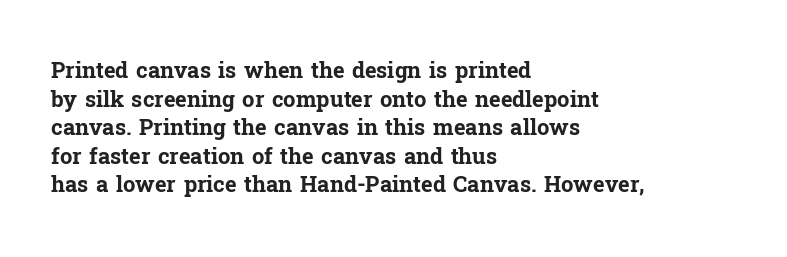
Teacher's note: observe the even left margin — that is flush-left alignment. You can tell it's not italic because the verticals are truly vertical. Words float on clear page, feet unadorned. The letterforms sit shoulder to shoulder at normal distance.
